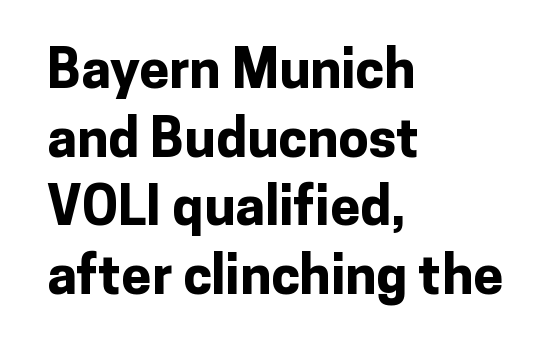
The face used here is a sans, in the tradition of grotesques and geometrics. Which margin do the lines hug? The left one — the right edge is uneven. Lines of text with bare space underneath. Compared with typical paragraphs, the rows here are spaced about the same.
